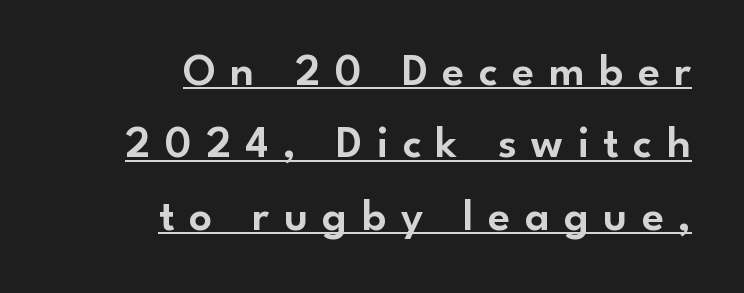
Q: Is the text italic (slanted)? A: No, it is upright.
Q: Is the typeface a serif or a sans-serif typeface? A: Sans-serif.
Q: Is the text underlined? A: Yes.
Q: How is the paragraph aligned? A: Right-aligned.
Q: Is the spacing between letters normal or unusually wide? A: Unusually wide.
Q: Is the spacing between lines tight, normal or loose? A: Normal.
Q: Width (condensed, normal, or wide)? A: Normal.
Q: Stroke contrast? A: Low.
Q: x-height? A: Small.
Q: Monospaced? A: No.
